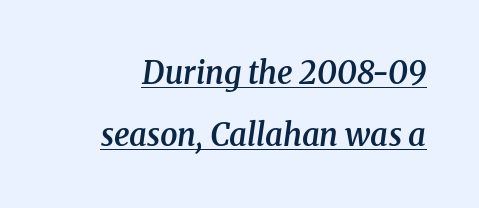
The image shows 31 px semibold serif type, italic (leaning right); set loose line spacing (2.0x), normal letter spacing, underlined; medium stroke contrast and a medium x-height.
